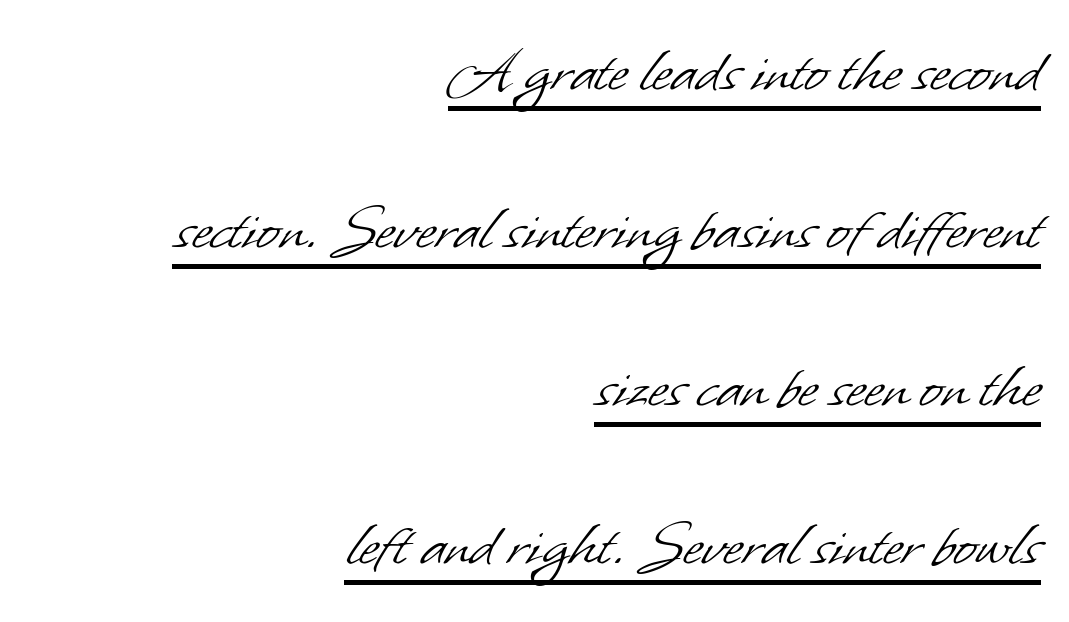
{"serif": "no", "bold": "no", "weight": "light", "width": "normal", "stroke_contrast": "low", "x_height": "small", "monospaced": "no", "underline": "yes", "align": "right", "line_spacing": "loose", "line_spacing_ratio": 2.29, "letter_spacing": "normal", "letter_spacing_em": 0.0, "glyph_px": 69}
